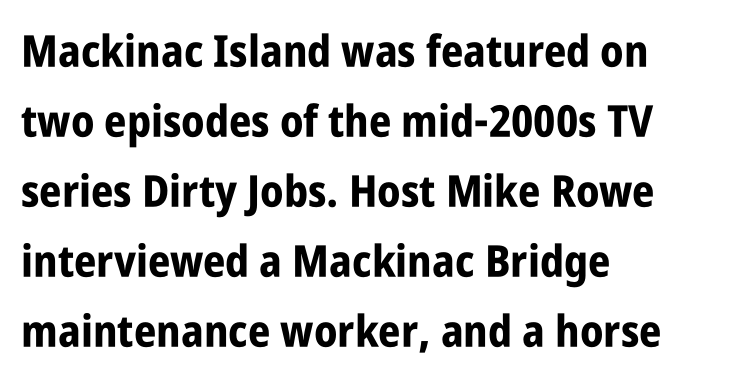
Every character sits straight up, as roman type does. Does the type have serifs? No, each stem ends abruptly. What stands out about the letter spacing? Nothing — it is the standard amount. Proportional: the letters do not fall into vertical columns. One-word summary of the alignment: left. Its strokes are broad and dark, the hallmark of bold type.
